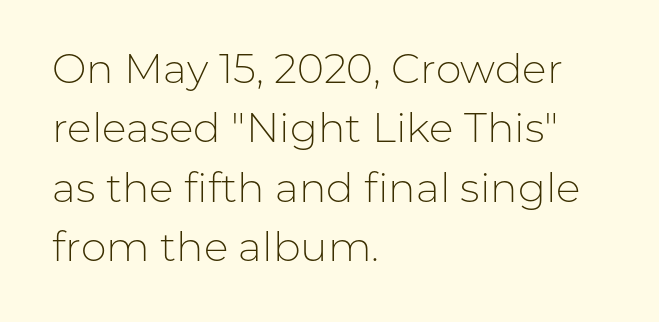
The image shows 41 px light sans-serif type, upright; set left-aligned, normal line spacing (1.45x), normal letter spacing, not underlined; low stroke contrast and a medium x-height.
